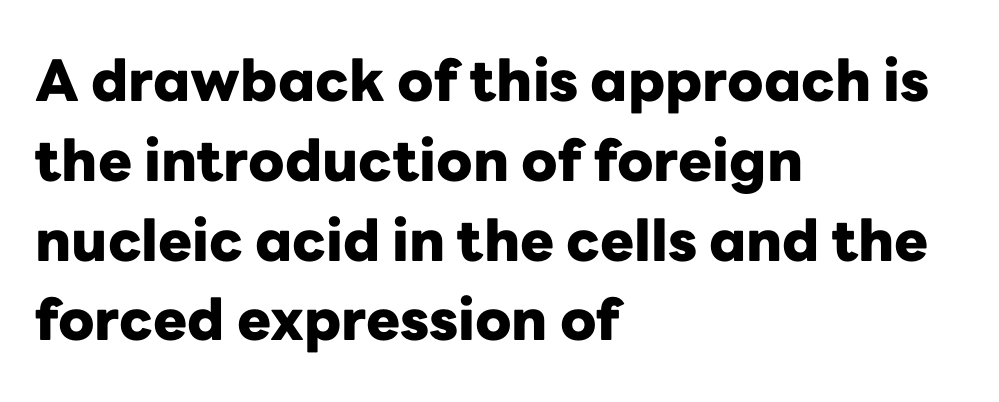
The image shows 57 px heavy sans-serif type, upright; set left-aligned, normal line spacing (1.4x), normal letter spacing, not underlined; low stroke contrast and a medium x-height.
